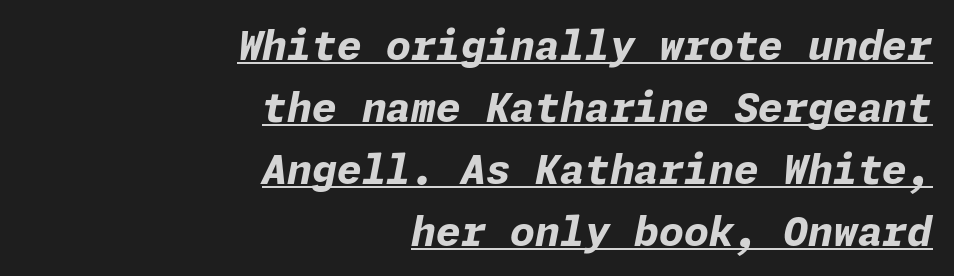
The image shows 40 px bold type, italic (leaning right); set right-aligned, normal line spacing (1.55x), normal letter spacing, underlined; low stroke contrast and a medium x-height.
